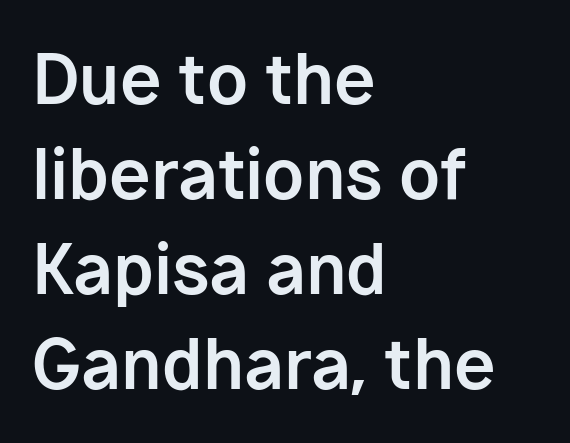
No extra tracking has been applied to these lines. Plain, unruled lines of type. The type family on display is of the sans-serif kind. Whoever set this chose a conventional vertical rhythm. This rendering uses left alignment, leaving the right contour irregular.
